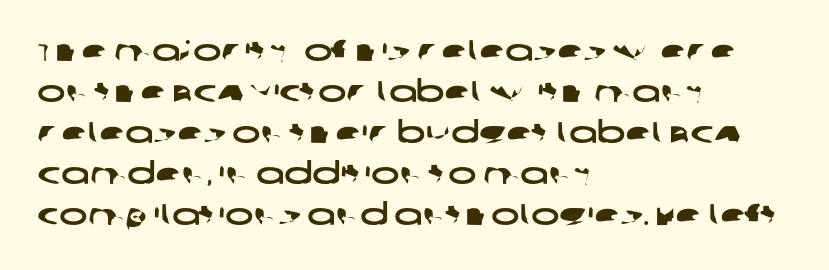
Q: Is the typeface a serif or a sans-serif typeface? A: Sans-serif.
Q: Is the text underlined? A: No.
Q: How is the paragraph aligned? A: Left-aligned.
Q: Is the spacing between letters normal or unusually wide? A: Normal.
Q: Is the spacing between lines tight, normal or loose? A: Normal.
Q: Width (condensed, normal, or wide)? A: Wide.
Q: Stroke contrast? A: Low.
Q: x-height? A: Large.
Q: Monospaced? A: No.
